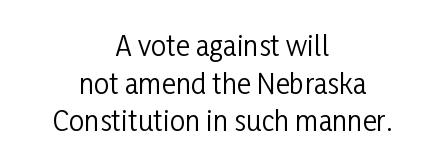
Style check: upright. These lines are centered, leaving both edges ragged. Compared with typical paragraphs, the rows here are spaced about the same. The weight would be labelled regular, book, light, or lighter still. Short note: letters normally spaced. Letters rest on an invisible, unmarked baseline.
